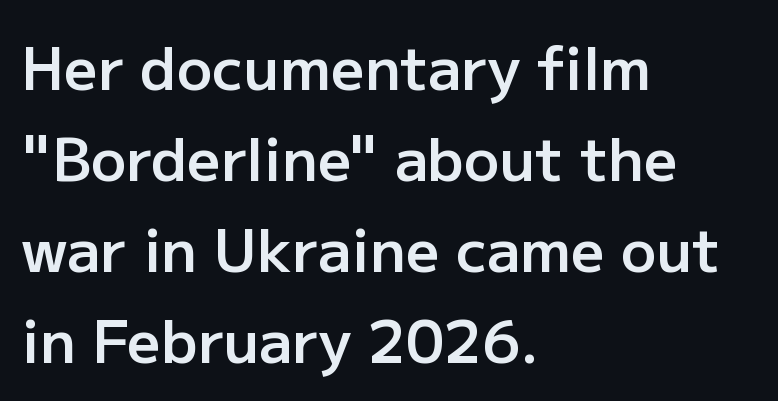
Characters remain perfectly vertical along every line. Type without underlining. Glyph-to-glyph distance matches everyday printed text. If you measured baseline to baseline, you'd find a middling distance. The face used here is a sans, in the tradition of grotesques and geometrics. The typesetting leans somewhat heavy: a semibold.
